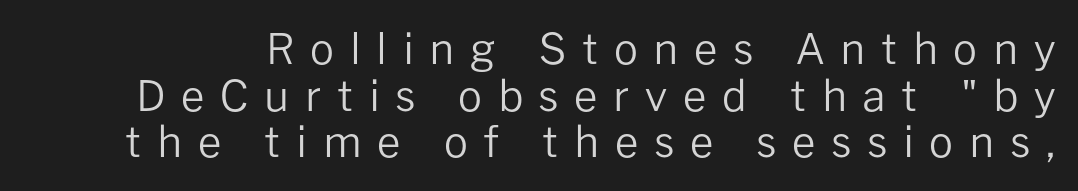
Q: Is the text bold? A: No.
Q: Is the text italic (slanted)? A: No, it is upright.
Q: Is the typeface a serif or a sans-serif typeface? A: Sans-serif.
Q: Is the text underlined? A: No.
Q: Is the spacing between letters normal or unusually wide? A: Unusually wide.
Q: Is the spacing between lines tight, normal or loose? A: Tight.
Q: Width (condensed, normal, or wide)? A: Normal.
Q: Stroke contrast? A: Low.
Q: x-height? A: Medium.
Q: Monospaced? A: No.
